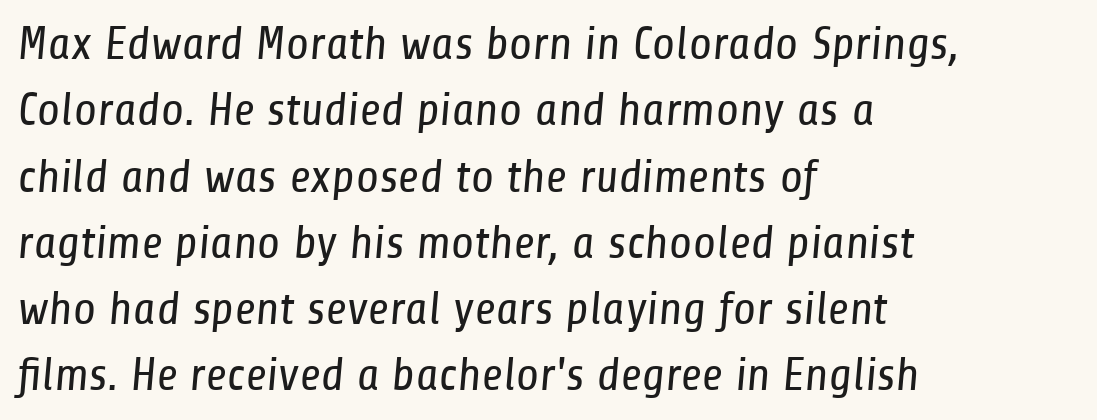
The image shows 47 px regular-weight, condensed sans-serif type; set left-aligned, normal line spacing (1.41x), normal letter spacing, not underlined; low stroke contrast and a medium x-height.
